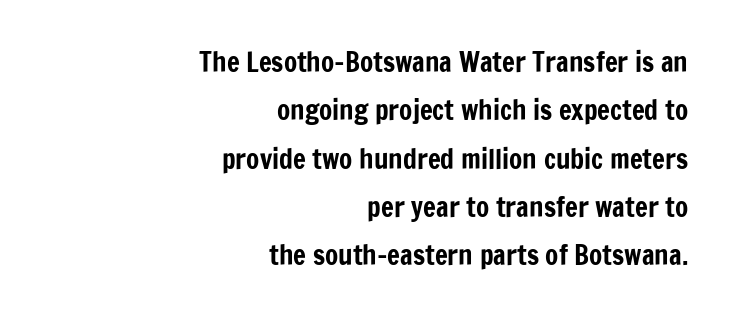
{"italic": "no", "underline": "no", "align": "right", "line_spacing_ratio": 1.79, "letter_spacing": "normal", "letter_spacing_em": 0.0, "glyph_px": 27}
